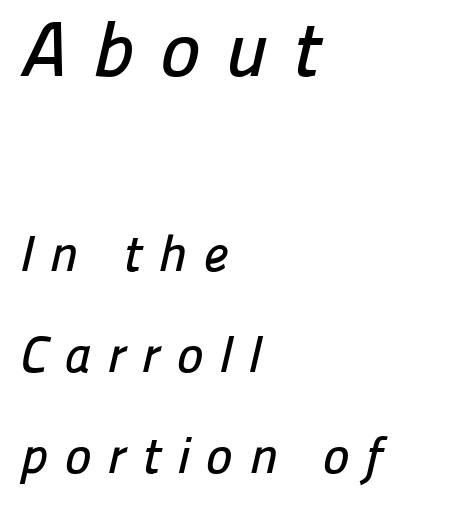
The image shows 77 px sans-serif type; set left-aligned, loose line spacing (1.98x), unusually wide letter spacing (+0.32 em), not underlined; the first (top) block is 1.51x larger; low stroke contrast and a medium x-height.
